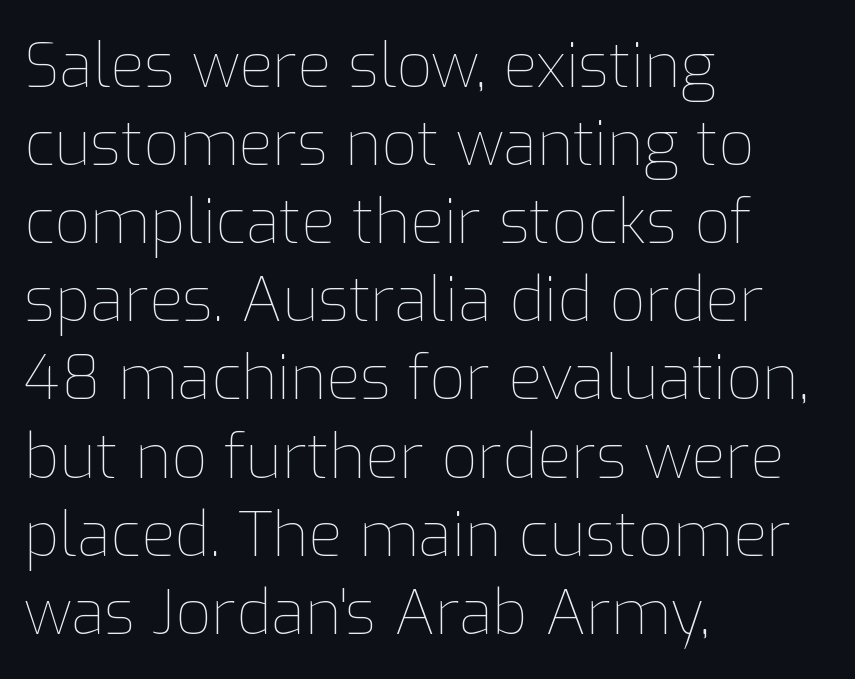
Q: Is the text bold? A: No.
Q: Is the text italic (slanted)? A: No, it is upright.
Q: Is the text underlined? A: No.
Q: How is the paragraph aligned? A: Left-aligned.
Q: Is the spacing between letters normal or unusually wide? A: Normal.
Q: Is the spacing between lines tight, normal or loose? A: Normal.
Q: Width (condensed, normal, or wide)? A: Normal.
Q: Stroke contrast? A: Low.
Q: x-height? A: Medium.
Q: Monospaced? A: No.
